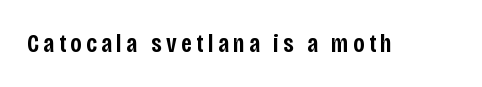
The image shows 26 px text type, upright; set not underlined.
